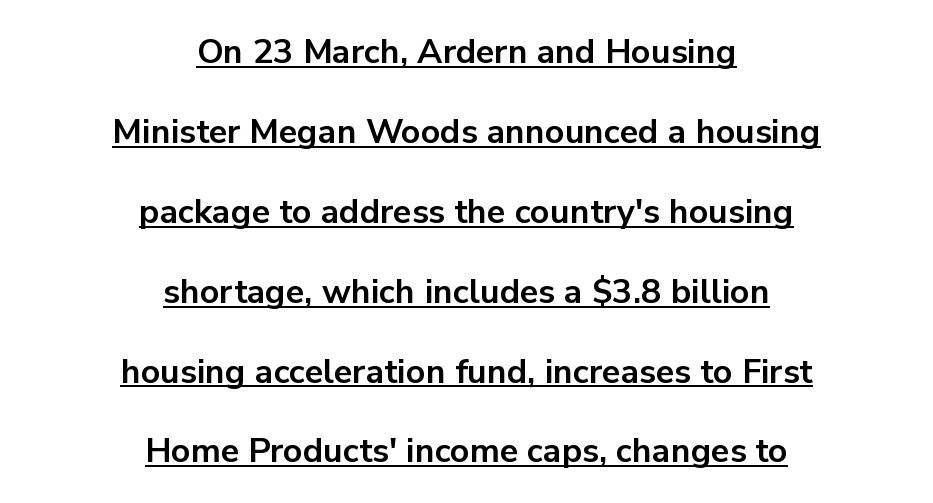
If you folded the block vertically in half, each line would mirror itself in length. Compared with typical paragraphs, the rows here are farther apart. The letters stand straight up with perfectly vertical stems. The glyphs in this specimen are sans serif. Its strokes are broad and dark, the hallmark of bold type. The letters advance in unequal steps, a hallmark of proportional type.
